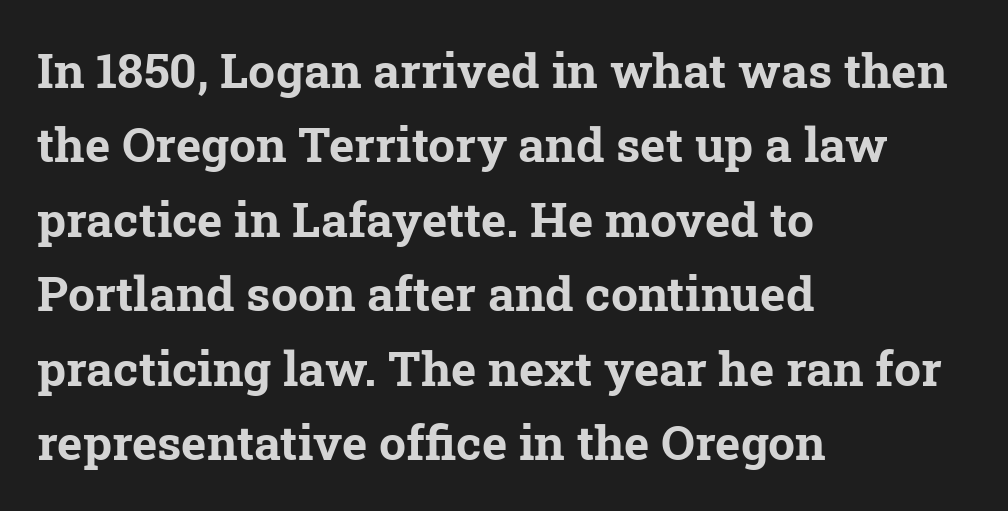
{"serif": "yes", "bold": "yes", "weight": "bold", "width": "normal", "stroke_contrast": "low", "x_height": "medium", "monospaced": "no", "underline": "no", "align": "left", "line_spacing": "normal", "line_spacing_ratio": 1.55, "letter_spacing": "normal", "letter_spacing_em": 0.0, "glyph_px": 48}
